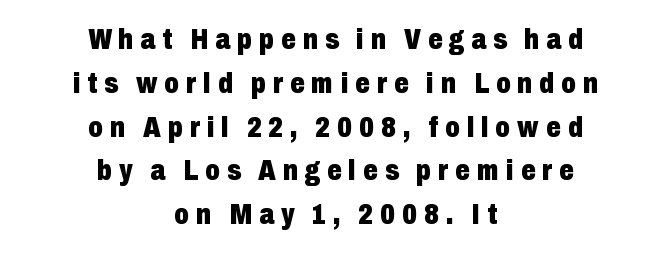
Q: Is the text bold? A: Yes.
Q: Is the text italic (slanted)? A: No, it is upright.
Q: Is the typeface a serif or a sans-serif typeface? A: Sans-serif.
Q: Is the text underlined? A: No.
Q: How is the paragraph aligned? A: Centered.
Q: Is the spacing between letters normal or unusually wide? A: Unusually wide.
Q: Is the spacing between lines tight, normal or loose? A: Normal.
Q: Width (condensed, normal, or wide)? A: Condensed.
Q: Stroke contrast? A: Low.
Q: x-height? A: Medium.
Q: Monospaced? A: No.
